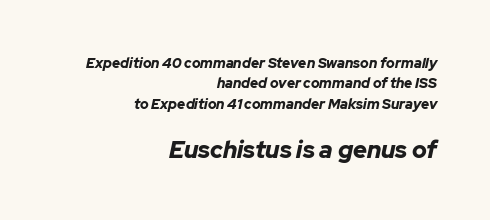
Q: Is the text bold? A: Yes.
Q: Is the text italic (slanted)? A: Yes, it leans right by about 12 degrees.
Q: Is the text underlined? A: No.
Q: How is the paragraph aligned? A: Right-aligned.
Q: Is the spacing between letters normal or unusually wide? A: Normal.
Q: Is the spacing between lines tight, normal or loose? A: Normal.
Q: Which block of text is set in a larger size, the first (top) or the second (bottom)? A: The second (bottom) one.
